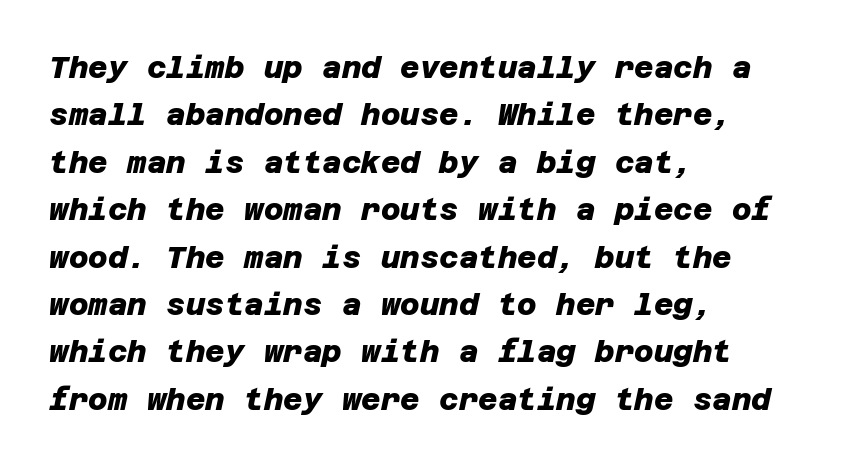
{"serif": "no", "bold": "yes", "weight": "heavy", "width": "normal", "stroke_contrast": "low", "x_height": "large", "underline": "no", "align": "left", "line_spacing": "normal", "line_spacing_ratio": 1.58, "letter_spacing": "normal", "letter_spacing_em": 0.0, "glyph_px": 30}
